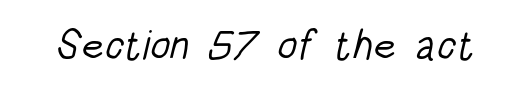
{"serif": "no", "bold": "no", "weight": "light", "width": "condensed", "stroke_contrast": "low", "x_height": "large", "monospaced": "no", "underline": "no", "letter_spacing": "normal", "letter_spacing_em": 0.0, "glyph_px": 41}
